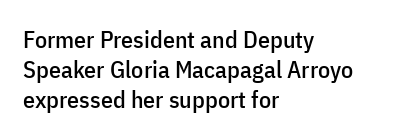
{"italic": "no", "underline": "no", "align": "left", "line_spacing_ratio": 1.24, "letter_spacing": "normal", "letter_spacing_em": 0.0, "glyph_px": 24}
